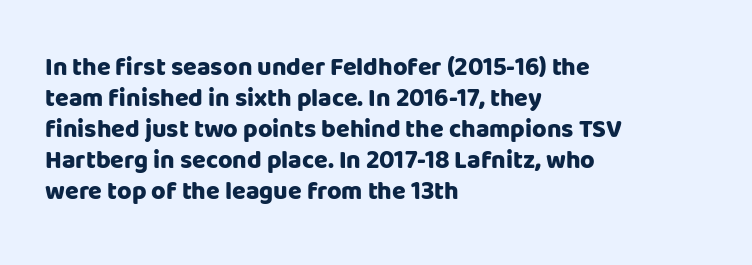
{"italic": "no", "bold": "yes", "underline": "no", "align": "left", "line_spacing_ratio": 1.24, "letter_spacing": "normal", "letter_spacing_em": 0.0, "glyph_px": 25}
